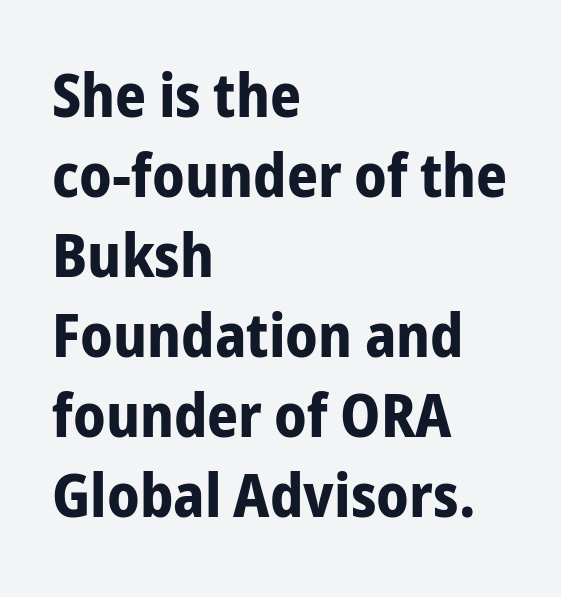
{"serif": "no", "italic": "no", "bold": "yes", "weight": "bold", "width": "condensed", "stroke_contrast": "low", "x_height": "medium", "monospaced": "no", "underline": "no", "align": "left", "line_spacing": "normal", "line_spacing_ratio": 1.31, "letter_spacing": "normal", "letter_spacing_em": 0.0, "glyph_px": 61}
